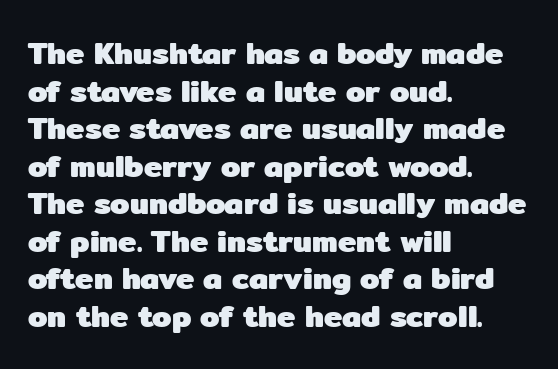
The image shows 31 px heavy sans-serif type, upright; set left-aligned, line spacing 1.21x, normal letter spacing, not underlined; low stroke contrast and a medium x-height.
